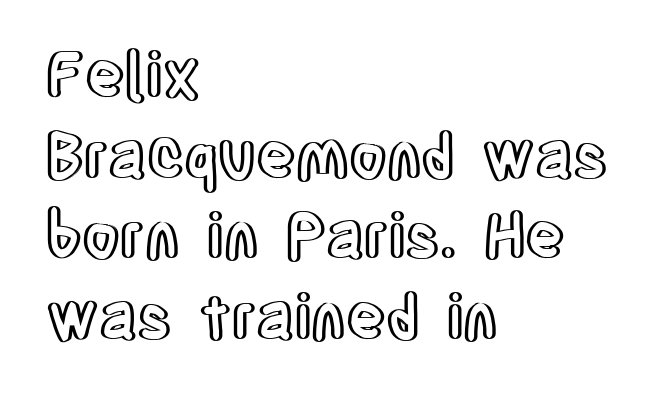
Q: Is the text italic (slanted)? A: No, it is upright.
Q: Is the text underlined? A: No.
Q: How is the paragraph aligned? A: Left-aligned.
Q: Is the spacing between letters normal or unusually wide? A: Normal.
Q: Is the spacing between lines tight, normal or loose? A: Normal.
Q: Width (condensed, normal, or wide)? A: Condensed.
Q: x-height? A: Large.
Q: Monospaced? A: No.
